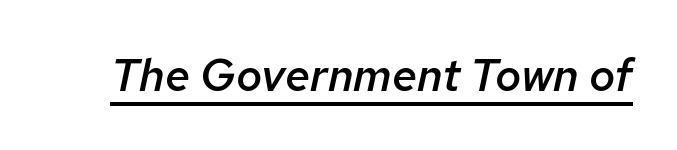
{"italic": "yes", "lean": "right", "slant_degrees": 12, "bold": "semi", "weight": "semibold", "width": "normal", "stroke_contrast": "low", "x_height": "medium", "monospaced": "no", "underline": "yes", "letter_spacing": "normal", "letter_spacing_em": 0.0, "glyph_px": 45}
